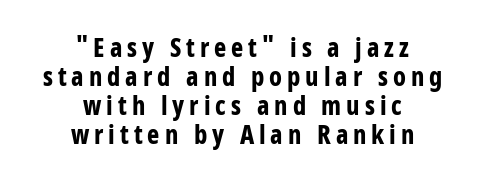
{"italic": "no", "bold": "yes", "underline": "no", "align": "center", "line_spacing": "tight", "line_spacing_ratio": 1.12, "glyph_px": 26}
